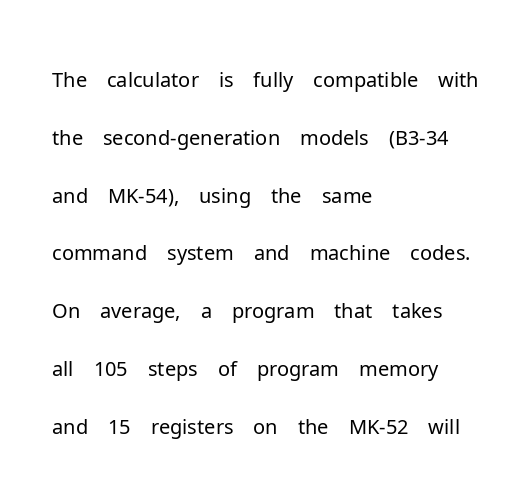
The image shows 41 px light sans-serif type, upright; set left-aligned, normal line spacing (1.41x), normal letter spacing, not underlined; low stroke contrast and a medium x-height.
